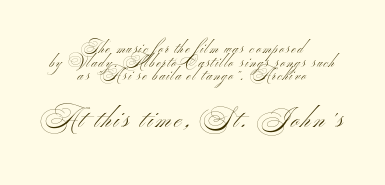
Q: Is the text bold? A: No.
Q: Is the text italic (slanted)? A: Yes.
Q: Is the text underlined? A: No.
Q: How is the paragraph aligned? A: Centered.
Q: Is the spacing between lines tight, normal or loose? A: Tight.
Q: Which block of text is set in a larger size, the first (top) or the second (bottom)? A: The second (bottom) one.
